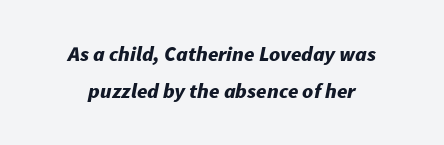
Q: Is the text bold? A: Yes.
Q: Is the text italic (slanted)? A: Yes, it leans right by about 11 degrees.
Q: Is the text underlined? A: No.
Q: How is the paragraph aligned? A: Centered.
Q: Is the spacing between letters normal or unusually wide? A: Normal.
